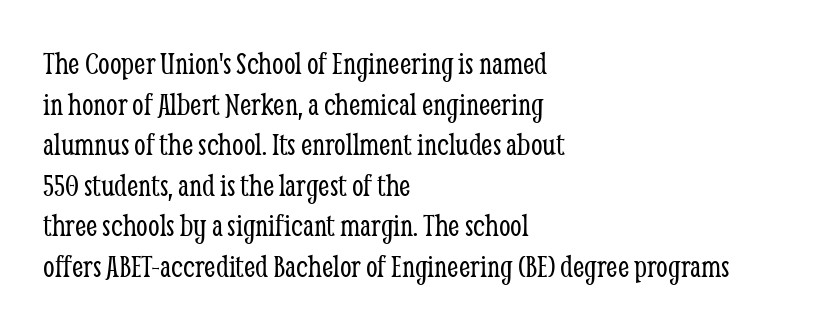
Q: Is the text bold? A: No.
Q: Is the text italic (slanted)? A: No, it is upright.
Q: Is the typeface a serif or a sans-serif typeface? A: Serif.
Q: Is the text underlined? A: No.
Q: How is the paragraph aligned? A: Left-aligned.
Q: Is the spacing between letters normal or unusually wide? A: Normal.
Q: Width (condensed, normal, or wide)? A: Condensed.
Q: Stroke contrast? A: Low.
Q: x-height? A: Medium.
Q: Monospaced? A: No.
